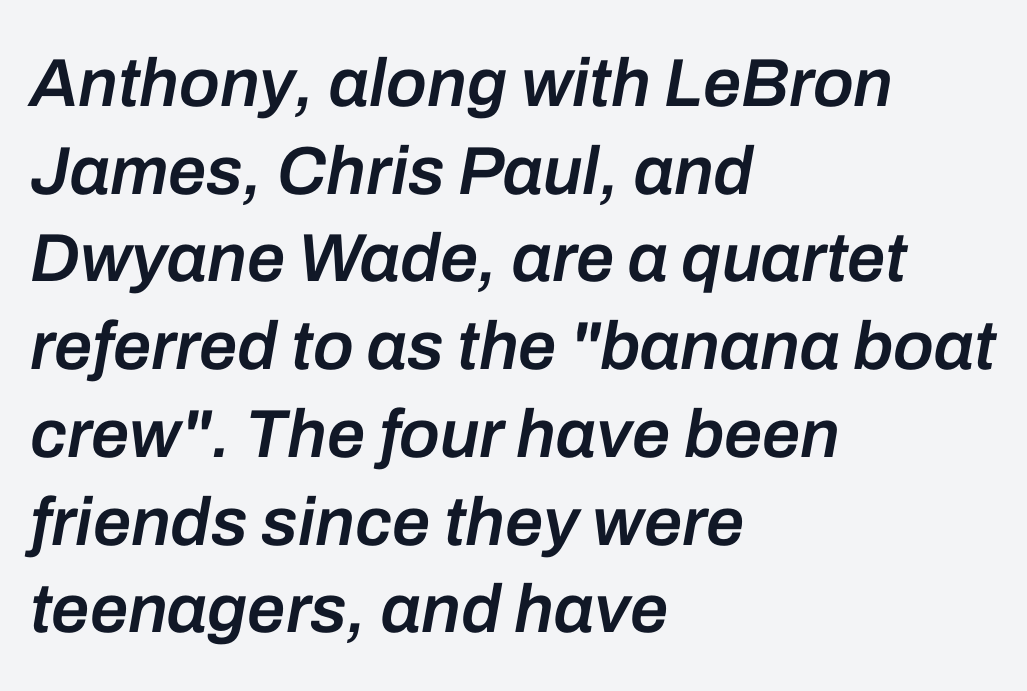
{"italic": "yes", "lean": "right", "slant_degrees": 10, "bold": "semi", "weight": "semibold", "width": "normal", "stroke_contrast": "low", "x_height": "medium", "monospaced": "no", "underline": "no", "align": "left", "line_spacing": "normal", "line_spacing_ratio": 1.29, "letter_spacing": "normal", "letter_spacing_em": 0.0, "glyph_px": 68}
